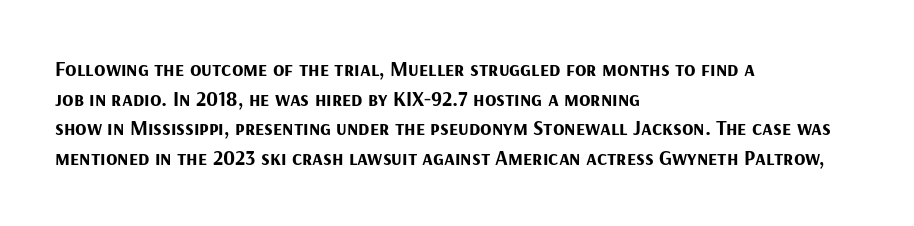
The image shows 21 px bold type, upright; set left-aligned, normal line spacing (1.41x), normal letter spacing, not underlined.
